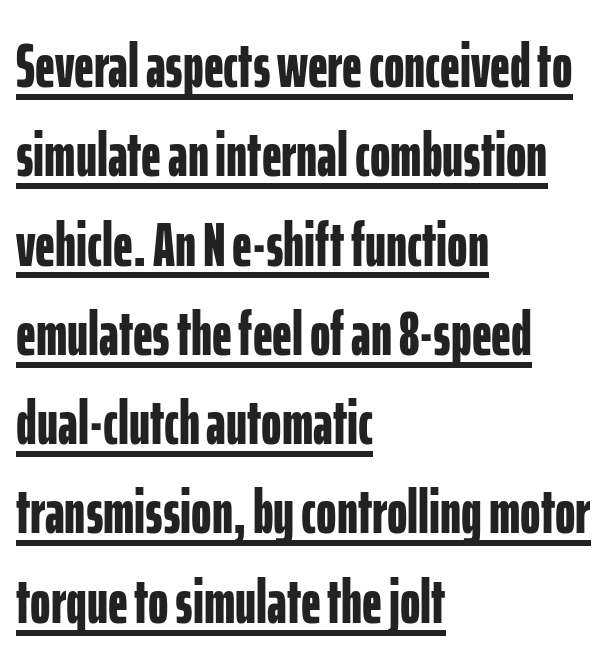
{"serif": "no", "italic": "no", "bold": "yes", "weight": "bold", "width": "condensed", "stroke_contrast": "low", "x_height": "medium", "monospaced": "no", "underline": "yes", "align": "left", "line_spacing": "normal", "line_spacing_ratio": 1.44, "letter_spacing": "normal", "letter_spacing_em": 0.0, "glyph_px": 62}
